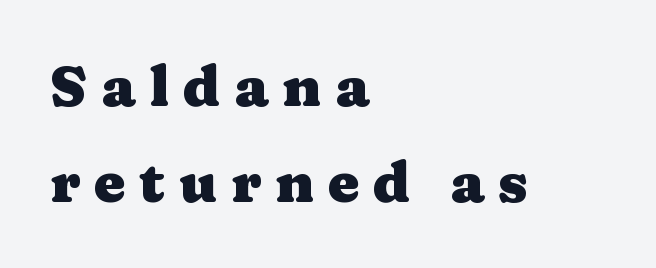
{"serif": "yes", "italic": "no", "bold": "yes", "weight": "heavy", "width": "wide", "stroke_contrast": "medium", "x_height": "medium", "monospaced": "no", "underline": "no", "align": "left", "line_spacing": "normal", "line_spacing_ratio": 1.69, "letter_spacing": "wide", "letter_spacing_em": 0.24, "glyph_px": 57}
